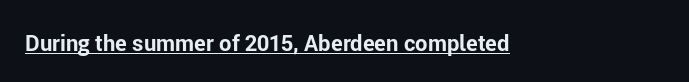
The image shows 22 px bold type, upright; set normal letter spacing, underlined.
